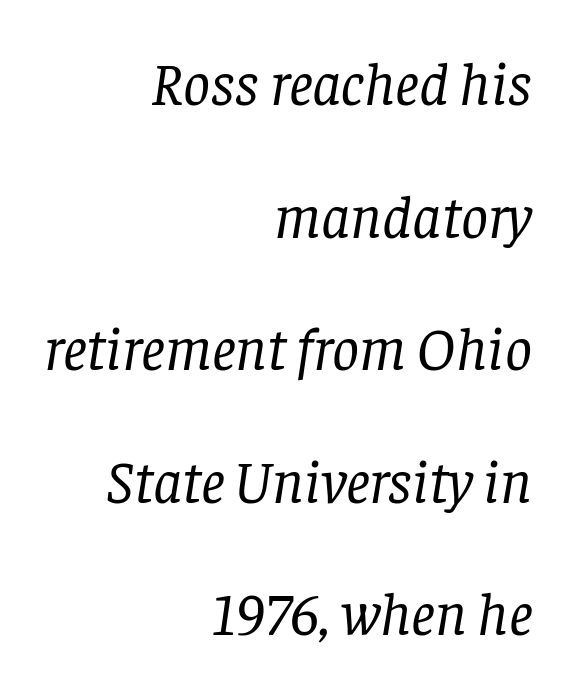
{"serif": "yes", "italic": "yes", "lean": "right", "slant_degrees": 8, "bold": "no", "weight": "regular", "width": "normal", "stroke_contrast": "low", "x_height": "large", "monospaced": "no", "underline": "no", "align": "right", "line_spacing": "loose", "line_spacing_ratio": 2.21, "letter_spacing": "normal", "letter_spacing_em": 0.0, "glyph_px": 60}
